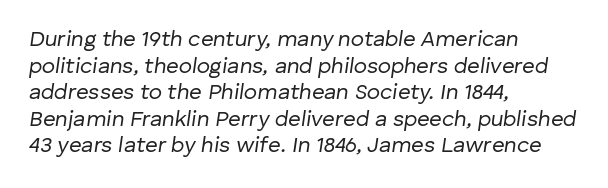
{"italic": "yes", "lean": "right", "slant_degrees": 8, "bold": "no", "underline": "no", "align": "left", "line_spacing_ratio": 1.21, "letter_spacing": "normal", "letter_spacing_em": 0.0, "glyph_px": 22}
